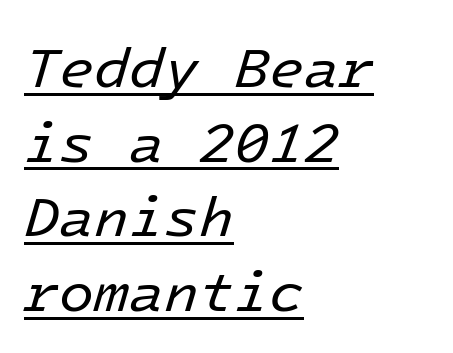
{"italic": "yes", "lean": "right", "slant_degrees": 16, "bold": "no", "weight": "regular", "width": "normal", "stroke_contrast": "low", "x_height": "medium", "underline": "yes", "align": "left", "line_spacing": "normal", "line_spacing_ratio": 1.31, "letter_spacing": "normal", "letter_spacing_em": 0.0, "glyph_px": 57}
